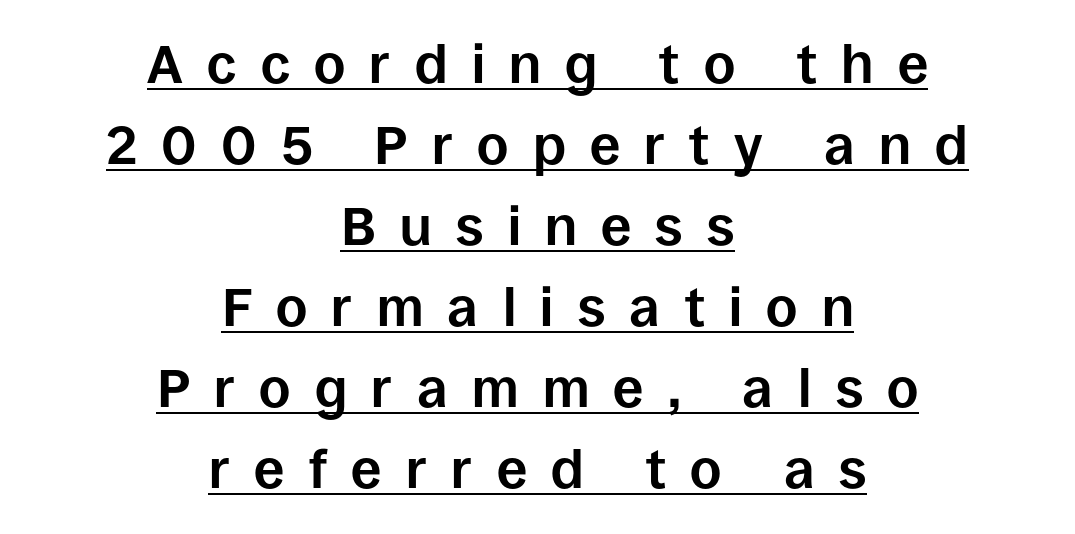
The image shows 54 px bold sans-serif type, upright; set centered, normal line spacing (1.5x), unusually wide letter spacing (+0.45 em), underlined; low stroke contrast and a large x-height.
